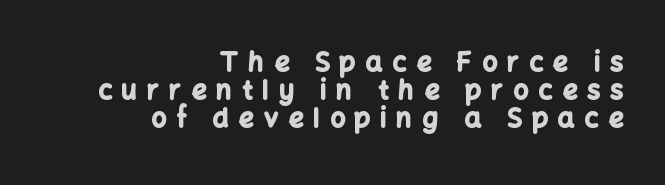
The image shows 26 px bold type, upright; set right-aligned, tight line spacing (1.08x), unusually wide letter spacing (+0.39 em), not underlined.
